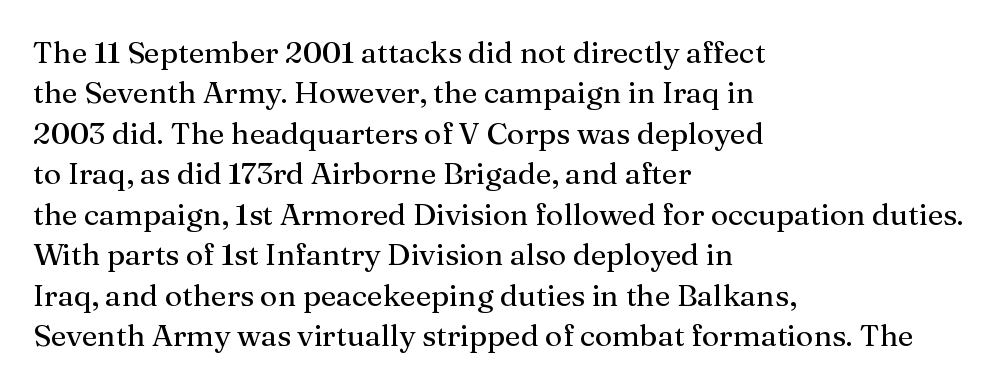
Default kerning and tracking; the words read as compact shapes. This sample has the flowing, uneven cadence of proportional lettering. Heft: none added — not bold. The gap between lines stays unmarked. Serif or sans? Serif — the stroke terminals have little feet.
